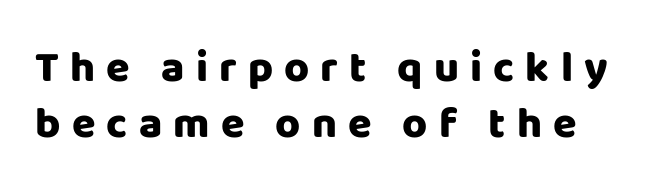
The image shows 43 px heavy sans-serif type, upright; set normal line spacing (1.31x), unusually wide letter spacing (+0.26 em), not underlined; low stroke contrast and a large x-height.
